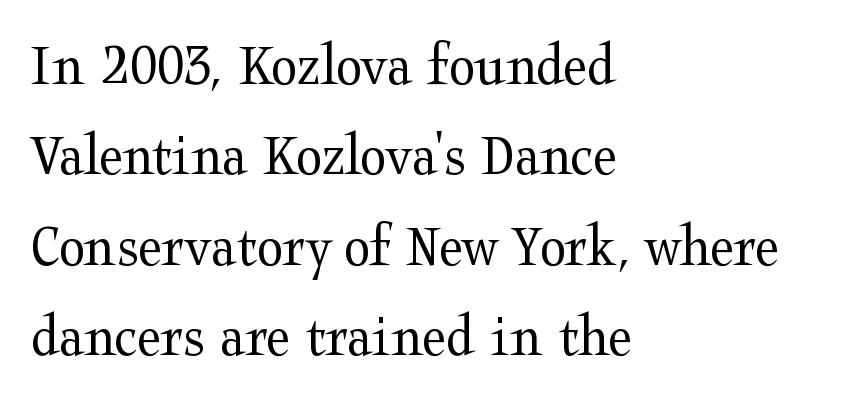
Q: Is the text bold? A: No.
Q: Is the text italic (slanted)? A: No, it is upright.
Q: Is the typeface a serif or a sans-serif typeface? A: Serif.
Q: Is the text underlined? A: No.
Q: How is the paragraph aligned? A: Left-aligned.
Q: Is the spacing between letters normal or unusually wide? A: Normal.
Q: Is the spacing between lines tight, normal or loose? A: Normal.
Q: Width (condensed, normal, or wide)? A: Wide.
Q: Stroke contrast? A: Medium.
Q: x-height? A: Medium.
Q: Monospaced? A: No.
